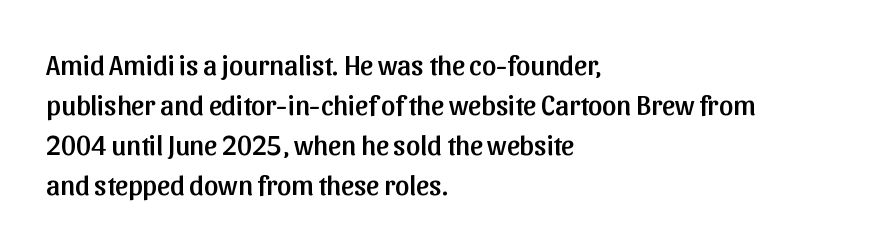
{"serif": "no", "italic": "no", "width": "normal", "stroke_contrast": "low", "x_height": "medium", "monospaced": "no", "underline": "no", "align": "left", "line_spacing": "normal", "line_spacing_ratio": 1.43, "letter_spacing": "normal", "letter_spacing_em": 0.0, "glyph_px": 28}
